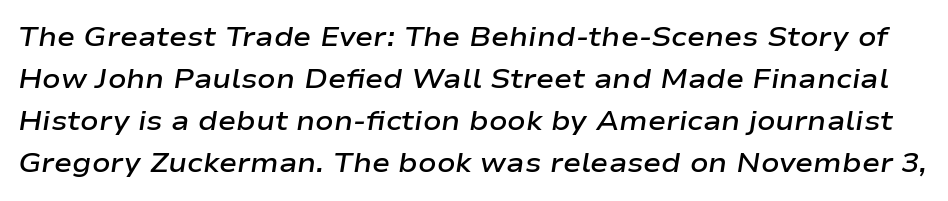
The image shows 27 px text type, italic (leaning right); set normal line spacing (1.56x), normal letter spacing, not underlined.
